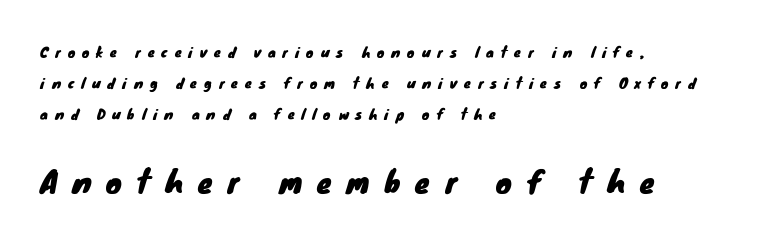
{"serif": "no", "width": "normal", "stroke_contrast": "low", "x_height": "small", "monospaced": "no", "underline": "no", "align": "left", "line_spacing": "loose", "line_spacing_ratio": 2.2, "letter_spacing": "wide", "letter_spacing_em": 0.5, "larger_block": "second", "size_ratio": 2.14, "glyph_px": 30}
